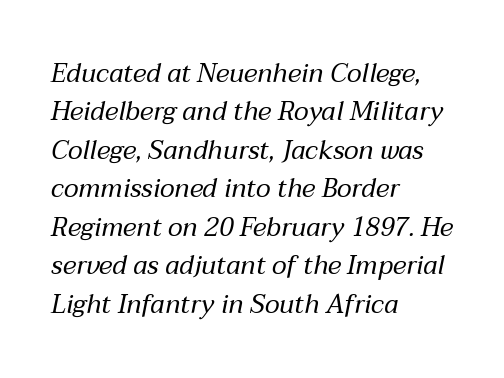
This is not heavy type; no bold has been used. Vertically, the passage feels balanced, rows spaced as you'd expect. Clear beneath every line of the passage. The typesetter chose a ragged-right arrangement here. Is the type slanted? Yes — the strokes lean at a clear angle.
